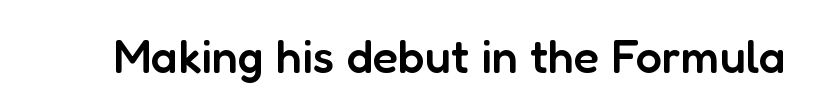
Q: Is the text bold? A: Semi-bold.
Q: Is the text italic (slanted)? A: No, it is upright.
Q: Is the typeface a serif or a sans-serif typeface? A: Sans-serif.
Q: Is the text underlined? A: No.
Q: Is the spacing between letters normal or unusually wide? A: Normal.
Q: Width (condensed, normal, or wide)? A: Normal.
Q: Stroke contrast? A: Low.
Q: x-height? A: Medium.
Q: Monospaced? A: No.
